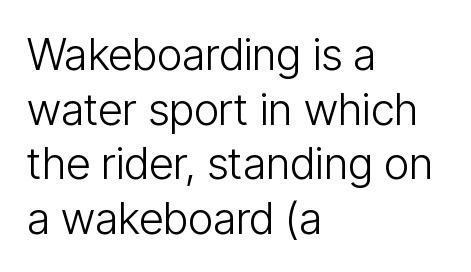
Q: Is the text bold? A: No.
Q: Is the text italic (slanted)? A: No, it is upright.
Q: Is the typeface a serif or a sans-serif typeface? A: Sans-serif.
Q: Is the text underlined? A: No.
Q: How is the paragraph aligned? A: Left-aligned.
Q: Is the spacing between letters normal or unusually wide? A: Normal.
Q: Width (condensed, normal, or wide)? A: Condensed.
Q: Stroke contrast? A: Low.
Q: x-height? A: Medium.
Q: Monospaced? A: No.
